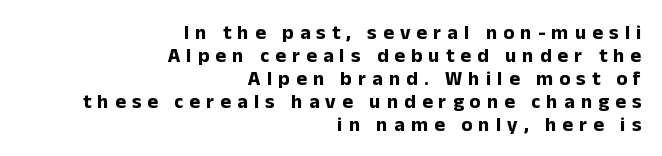
Q: Is the text bold? A: Yes.
Q: Is the text italic (slanted)? A: No, it is upright.
Q: Is the text underlined? A: No.
Q: How is the paragraph aligned? A: Right-aligned.
Q: Is the spacing between letters normal or unusually wide? A: Unusually wide.
Q: Is the spacing between lines tight, normal or loose? A: Tight.
